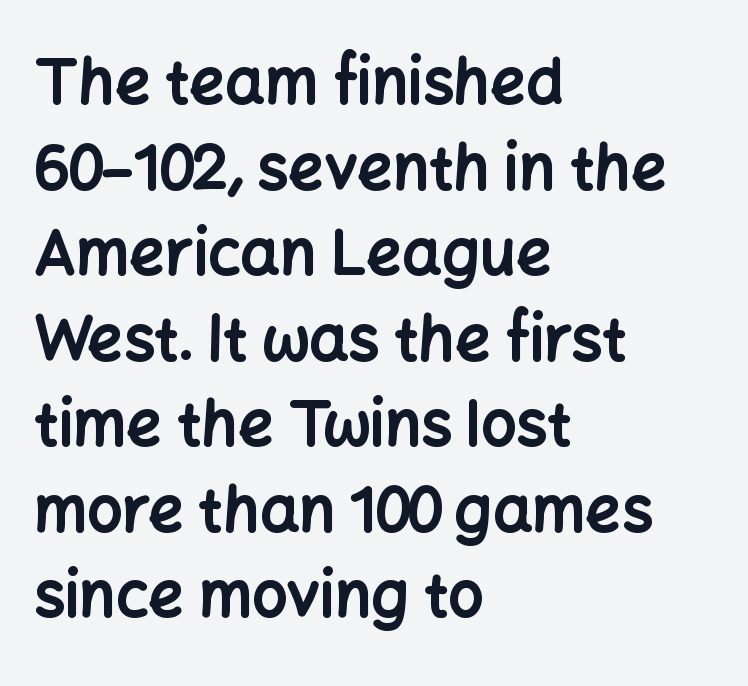
Q: Is the text bold? A: Yes.
Q: Is the text italic (slanted)? A: No, it is upright.
Q: Is the typeface a serif or a sans-serif typeface? A: Sans-serif.
Q: Is the text underlined? A: No.
Q: How is the paragraph aligned? A: Left-aligned.
Q: Is the spacing between letters normal or unusually wide? A: Normal.
Q: Is the spacing between lines tight, normal or loose? A: Normal.
Q: Width (condensed, normal, or wide)? A: Normal.
Q: Stroke contrast? A: Low.
Q: x-height? A: Medium.
Q: Monospaced? A: No.
